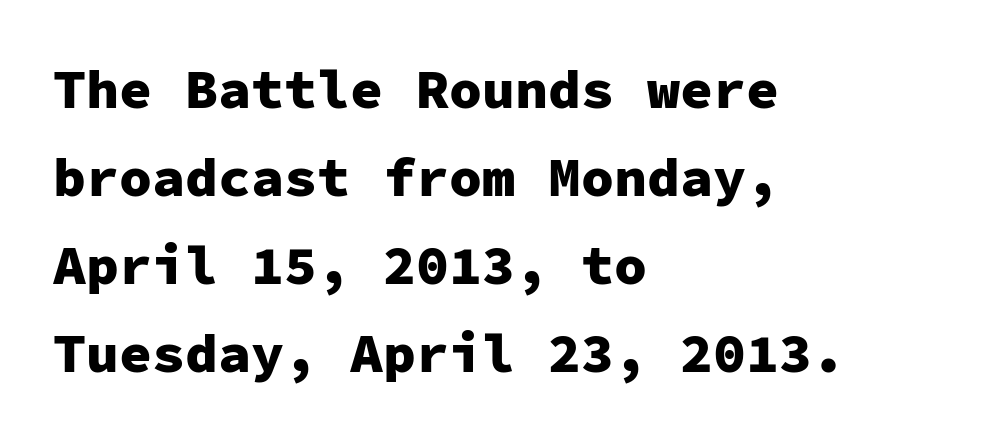
What kind of face is this? One without serifs — a sans. Every row of glyphs begins at an identical x-position on the left. Words appear dense and cohesive because spacing is normal. Upright lettering throughout.
